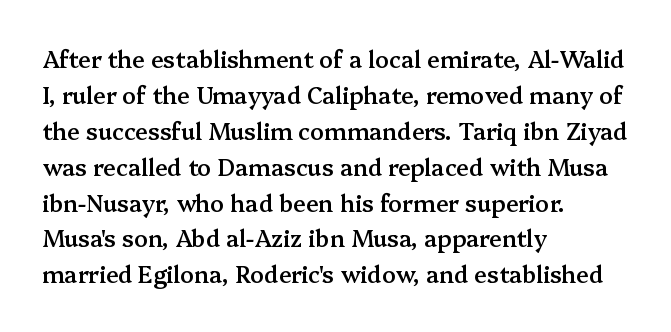
The image shows 23 px text type, upright; set left-aligned, normal line spacing (1.56x), normal letter spacing, not underlined.
